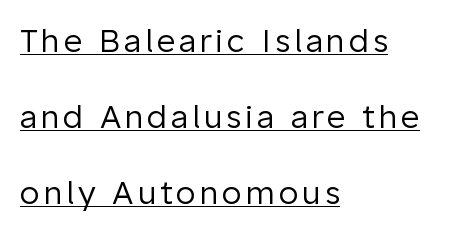
Q: Is the text bold? A: No.
Q: Is the text italic (slanted)? A: No, it is upright.
Q: Is the typeface a serif or a sans-serif typeface? A: Sans-serif.
Q: Is the text underlined? A: Yes.
Q: How is the paragraph aligned? A: Left-aligned.
Q: Is the spacing between lines tight, normal or loose? A: Loose.
Q: Width (condensed, normal, or wide)? A: Normal.
Q: Stroke contrast? A: Low.
Q: x-height? A: Medium.
Q: Monospaced? A: No.
